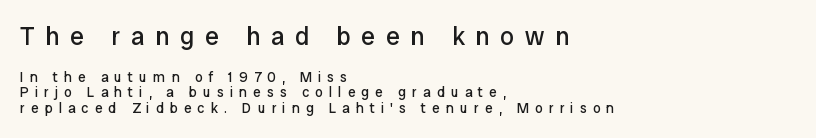
Summary of vertical rhythm: compact, with narrow interline spacing. Posture: vertical. Underline: absent. Short and long lines alike share a common starting point at left. The font is comparable to plain body text, perhaps lighter. Someone cranked the tracking dial way up on this one.
